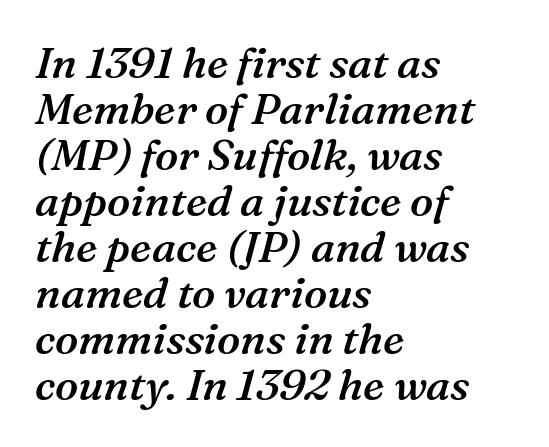
Q: Is the text bold? A: Semi-bold.
Q: Is the text italic (slanted)? A: Yes, it leans right by about 16 degrees.
Q: Is the typeface a serif or a sans-serif typeface? A: Serif.
Q: Is the text underlined? A: No.
Q: How is the paragraph aligned? A: Left-aligned.
Q: Is the spacing between letters normal or unusually wide? A: Normal.
Q: Is the spacing between lines tight, normal or loose? A: Tight.
Q: Width (condensed, normal, or wide)? A: Normal.
Q: Stroke contrast? A: Medium.
Q: x-height? A: Medium.
Q: Monospaced? A: No.
